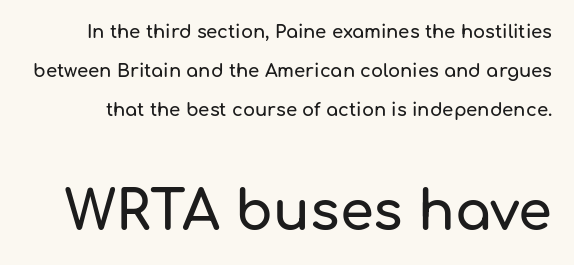
{"serif": "no", "italic": "no", "width": "normal", "stroke_contrast": "low", "x_height": "medium", "monospaced": "no", "underline": "no", "line_spacing": "loose", "line_spacing_ratio": 2.16, "letter_spacing": "normal", "letter_spacing_em": 0.0, "larger_block": "second", "size_ratio": 3.0, "glyph_px": 54}
